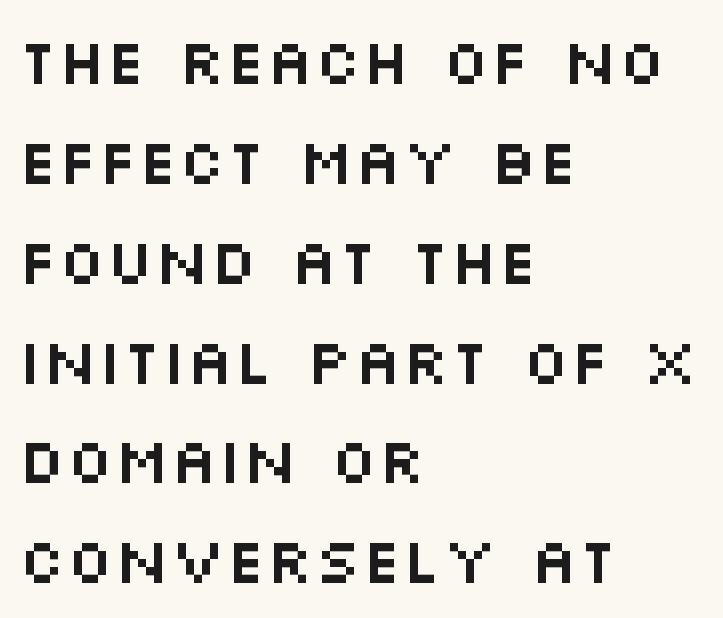
Q: Is the text italic (slanted)? A: No, it is upright.
Q: Is the typeface a serif or a sans-serif typeface? A: Sans-serif.
Q: Is the text underlined? A: No.
Q: How is the paragraph aligned? A: Left-aligned.
Q: Is the spacing between letters normal or unusually wide? A: Normal.
Q: Is the spacing between lines tight, normal or loose? A: Normal.
Q: Width (condensed, normal, or wide)? A: Wide.
Q: Stroke contrast? A: Medium.
Q: x-height? A: Large.
Q: Monospaced? A: No.
